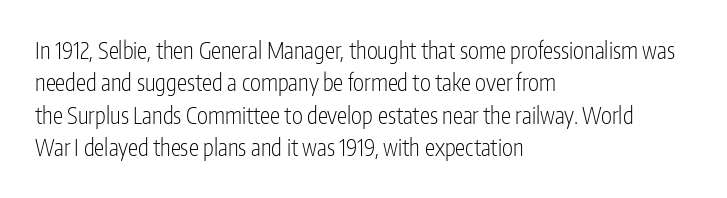
Q: Is the text bold? A: No.
Q: Is the text italic (slanted)? A: No, it is upright.
Q: Is the text underlined? A: No.
Q: How is the paragraph aligned? A: Left-aligned.
Q: Is the spacing between letters normal or unusually wide? A: Normal.
Q: Is the spacing between lines tight, normal or loose? A: Normal.
